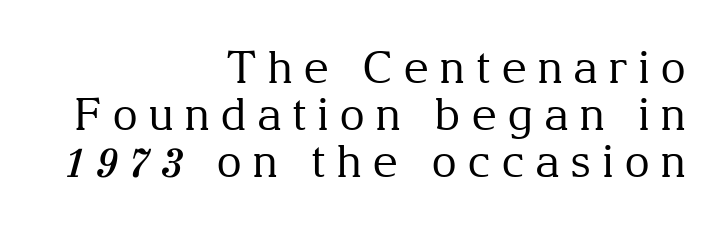
The image shows 45 px regular-weight serif type, upright; set right-aligned, tight line spacing (1.05x), unusually wide letter spacing (+0.22 em), not underlined; medium stroke contrast and a medium x-height.
